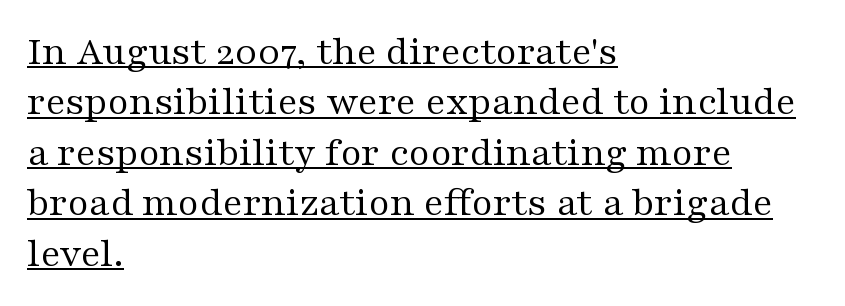
Q: Is the text bold? A: No.
Q: Is the text italic (slanted)? A: No, it is upright.
Q: Is the typeface a serif or a sans-serif typeface? A: Serif.
Q: Is the text underlined? A: Yes.
Q: How is the paragraph aligned? A: Left-aligned.
Q: Is the spacing between letters normal or unusually wide? A: Normal.
Q: Width (condensed, normal, or wide)? A: Wide.
Q: Stroke contrast? A: Medium.
Q: x-height? A: Medium.
Q: Monospaced? A: No.
